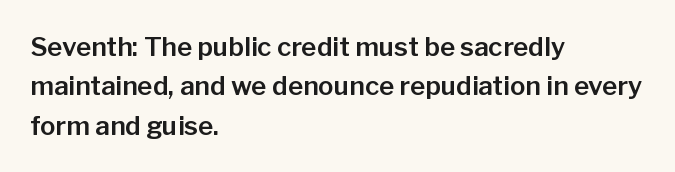
Q: Is the text italic (slanted)? A: No, it is upright.
Q: Is the text underlined? A: No.
Q: How is the paragraph aligned? A: Left-aligned.
Q: Is the spacing between letters normal or unusually wide? A: Normal.
Q: Is the spacing between lines tight, normal or loose? A: Normal.
